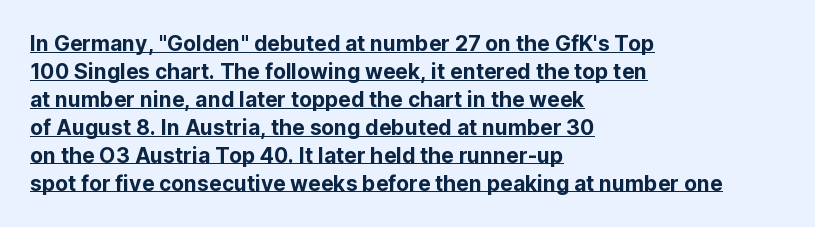
Q: Is the text italic (slanted)? A: No, it is upright.
Q: Is the text underlined? A: Yes.
Q: How is the paragraph aligned? A: Left-aligned.
Q: Is the spacing between letters normal or unusually wide? A: Normal.
Q: Is the spacing between lines tight, normal or loose? A: Normal.
